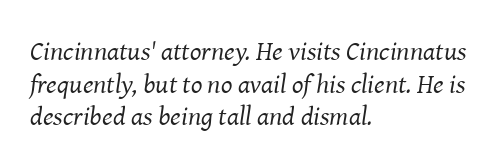
{"italic": "yes", "lean": "right", "slant_degrees": 8, "bold": "no", "underline": "no", "align": "left", "line_spacing_ratio": 1.21, "letter_spacing": "normal", "letter_spacing_em": 0.0, "glyph_px": 27}
